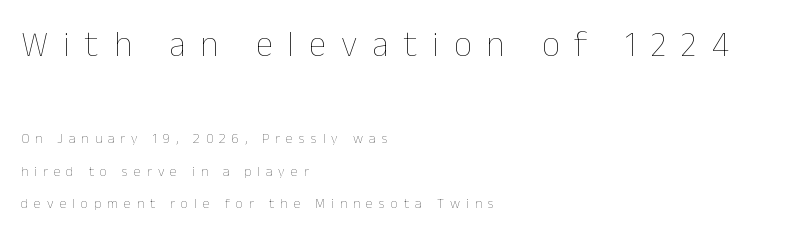
Here the designer chose a conventional face with non-uniform glyph widths. Every character sits straight up, as roman type does. The string is rendered with underlining switched off. Observe the wide spacing: letters keep a clear distance from each other. A student would call this left alignment; a typographer would say flush left, rag right.
